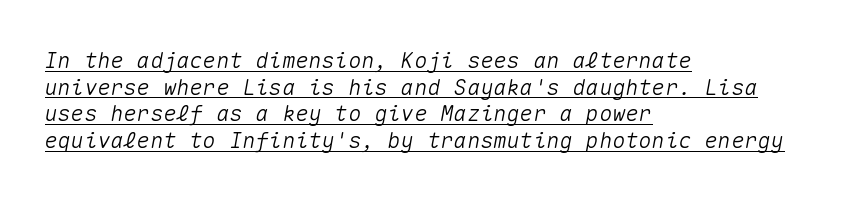
The image shows 22 px text type, italic (leaning right); set left-aligned, line spacing 1.21x, normal letter spacing, underlined.
